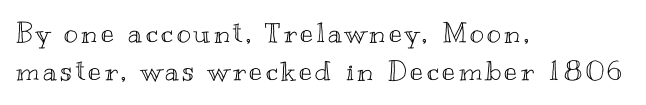
Descender tails drop into unmarked territory. A normal amount of white space separates one row of letters from the next. Left-aligned paragraph, ragged on the right. It's the straight-up-and-down kind of type.
